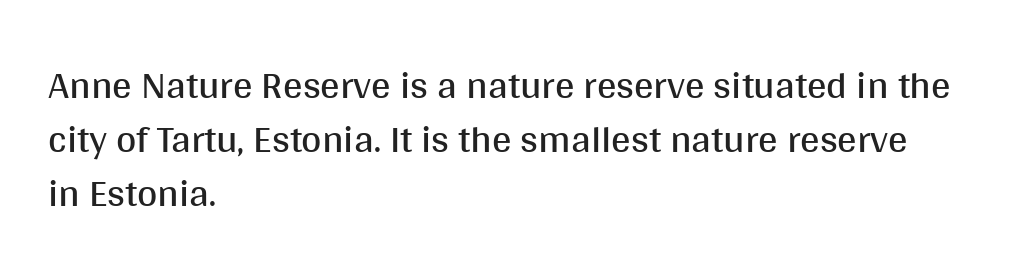
The image shows 39 px regular-weight sans-serif type, upright; set left-aligned, normal line spacing (1.38x), normal letter spacing, not underlined; medium stroke contrast and a large x-height.
